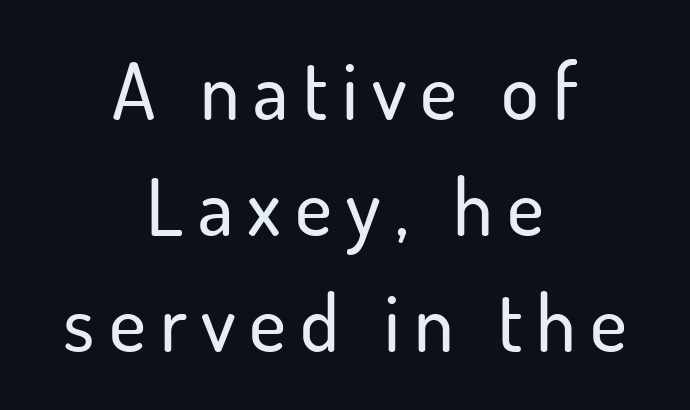
Q: Is the text italic (slanted)? A: No, it is upright.
Q: Is the typeface a serif or a sans-serif typeface? A: Sans-serif.
Q: Is the text underlined? A: No.
Q: How is the paragraph aligned? A: Centered.
Q: Is the spacing between lines tight, normal or loose? A: Normal.
Q: Width (condensed, normal, or wide)? A: Normal.
Q: Stroke contrast? A: Low.
Q: x-height? A: Small.
Q: Monospaced? A: No.
